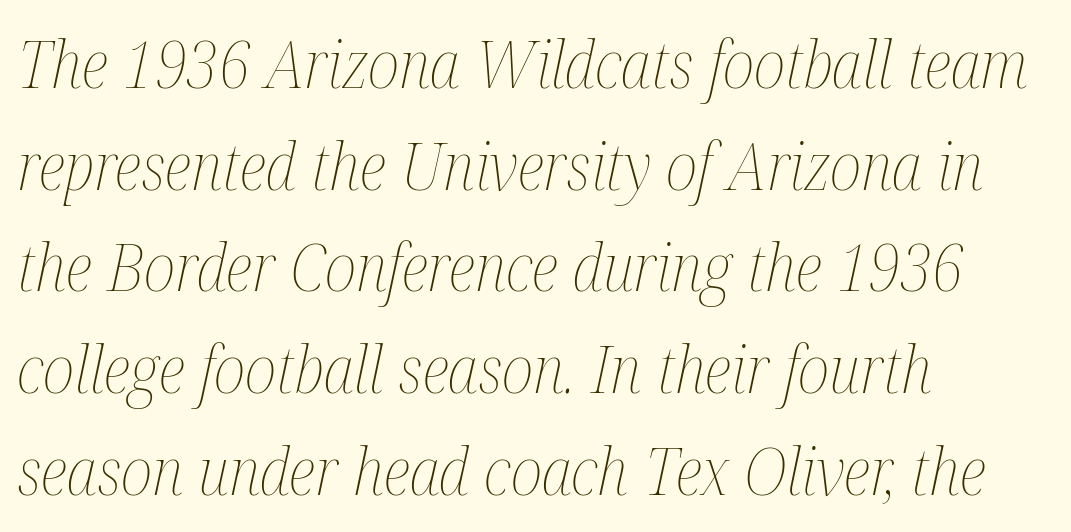
The image shows 66 px thin, condensed type, italic (leaning right); set left-aligned, normal line spacing (1.54x), normal letter spacing, not underlined; medium stroke contrast and a medium x-height.
